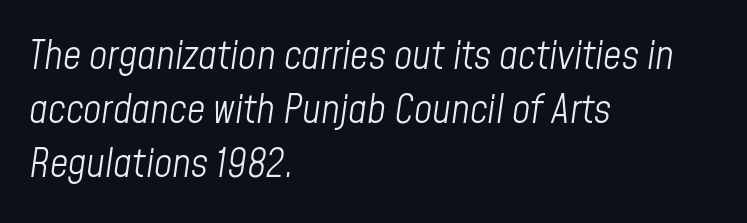
The image shows 40 px light, condensed type, italic (leaning right); set left-aligned, normal line spacing (1.35x), normal letter spacing, not underlined; low stroke contrast and a medium x-height.
